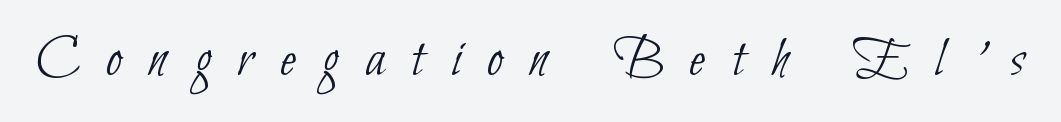
Q: Is the text bold? A: No.
Q: Is the typeface a serif or a sans-serif typeface? A: Sans-serif.
Q: Is the text underlined? A: No.
Q: Is the spacing between letters normal or unusually wide? A: Unusually wide.
Q: Width (condensed, normal, or wide)? A: Condensed.
Q: Stroke contrast? A: Low.
Q: x-height? A: Small.
Q: Monospaced? A: No.
